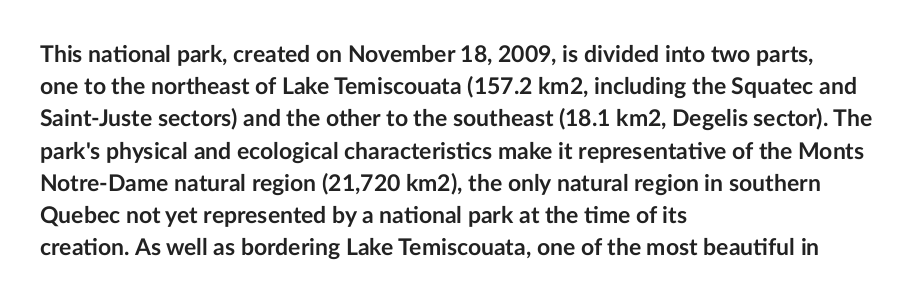
Teacher's note: observe the even left margin — that is flush-left alignment. Tracking here is standard; glyphs follow each other at the usual distance. Horizontal bands of white between lines are of average thickness. Is the type bold? Yes — the strokes are clearly thick and heavy. This is the regular roman posture of the typeface.
